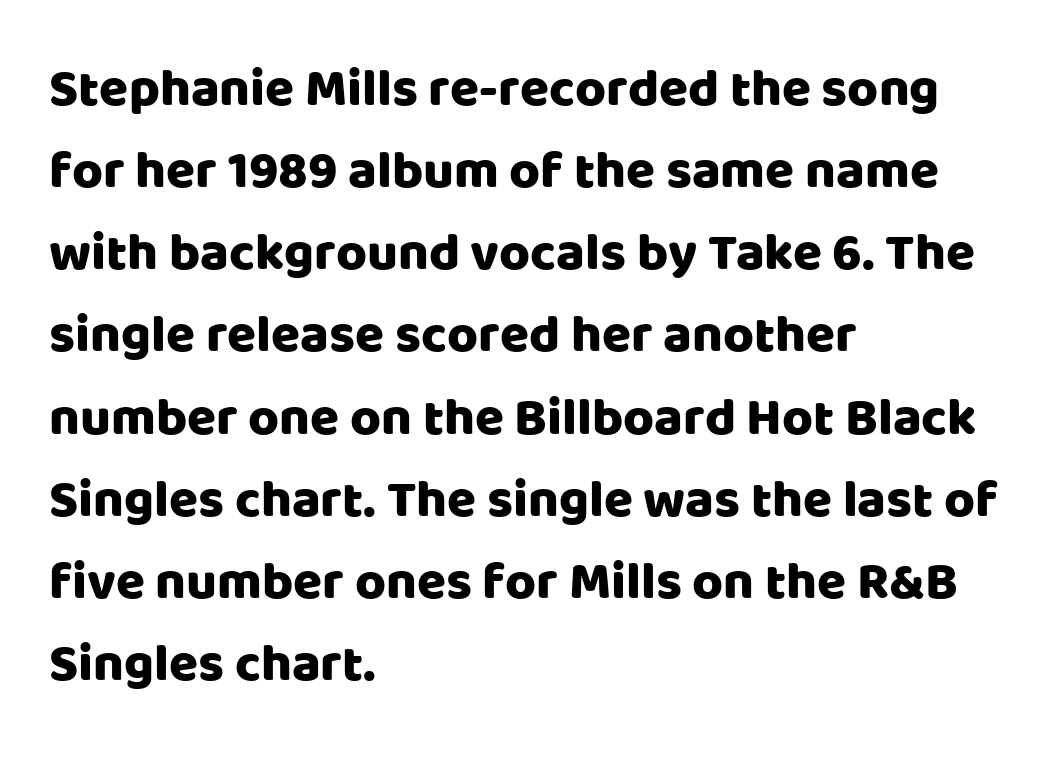
Q: Is the text italic (slanted)? A: No, it is upright.
Q: Is the typeface a serif or a sans-serif typeface? A: Sans-serif.
Q: Is the text underlined? A: No.
Q: How is the paragraph aligned? A: Left-aligned.
Q: Is the spacing between letters normal or unusually wide? A: Normal.
Q: Is the spacing between lines tight, normal or loose? A: Normal.
Q: Width (condensed, normal, or wide)? A: Normal.
Q: Stroke contrast? A: Low.
Q: x-height? A: Large.
Q: Monospaced? A: No.
